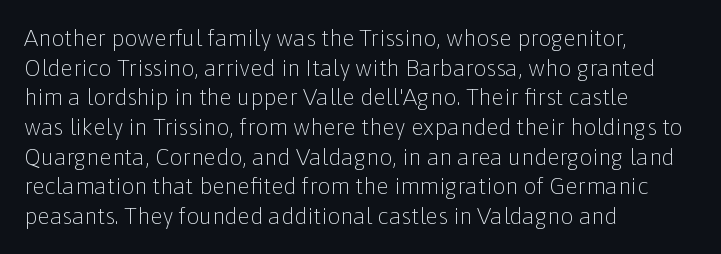
Q: Is the text bold? A: No.
Q: Is the text italic (slanted)? A: No, it is upright.
Q: Is the text underlined? A: No.
Q: How is the paragraph aligned? A: Left-aligned.
Q: Is the spacing between letters normal or unusually wide? A: Normal.
Q: Is the spacing between lines tight, normal or loose? A: Normal.
